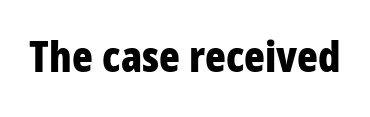
Q: Is the text bold? A: Yes.
Q: Is the text italic (slanted)? A: No, it is upright.
Q: Is the typeface a serif or a sans-serif typeface? A: Sans-serif.
Q: Is the text underlined? A: No.
Q: Is the spacing between letters normal or unusually wide? A: Normal.
Q: Width (condensed, normal, or wide)? A: Condensed.
Q: Stroke contrast? A: Low.
Q: x-height? A: Large.
Q: Monospaced? A: No.
